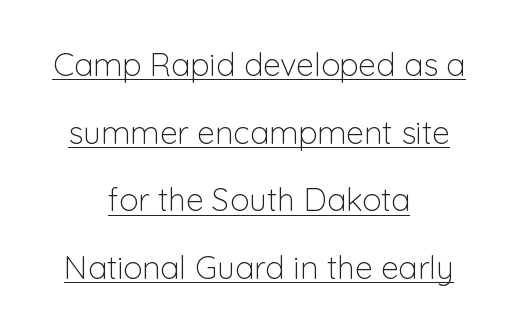
The words here are underlined. Horizontal bands of white between lines are thick stripes. Counters stay open thanks to moderate or lighter strokes. A centered setting, common on invitations and titles, is used for this passage. Every stem runs plumb, perpendicular to the baseline. A typesetter would label this face a sans.
